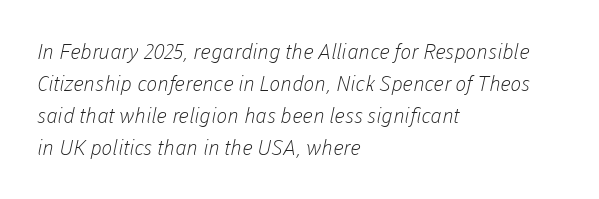
Q: Is the text bold? A: No.
Q: Is the text underlined? A: No.
Q: How is the paragraph aligned? A: Left-aligned.
Q: Is the spacing between letters normal or unusually wide? A: Normal.
Q: Is the spacing between lines tight, normal or loose? A: Normal.
